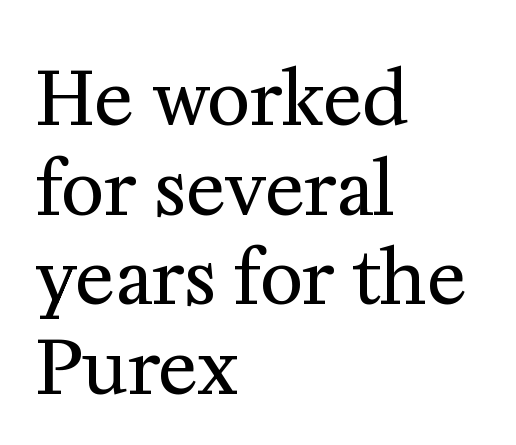
Q: Is the text bold? A: No.
Q: Is the text italic (slanted)? A: No, it is upright.
Q: Is the typeface a serif or a sans-serif typeface? A: Serif.
Q: Is the text underlined? A: No.
Q: How is the paragraph aligned? A: Left-aligned.
Q: Is the spacing between letters normal or unusually wide? A: Normal.
Q: Width (condensed, normal, or wide)? A: Normal.
Q: Stroke contrast? A: Medium.
Q: x-height? A: Medium.
Q: Monospaced? A: No.
